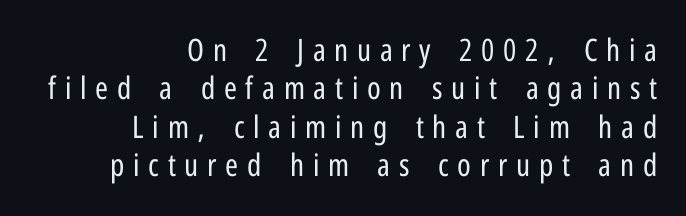
The specimen omits any rule beneath the text block's lines. This sample is right-justified, so line beginnings fall wherever the words allow. The weight tops out at a normal text grade. Every character sits straight up, as roman type does.
